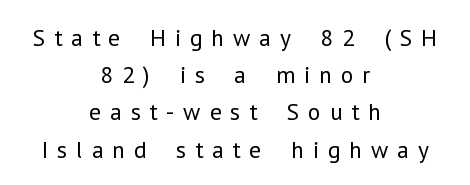
{"italic": "no", "bold": "no", "underline": "no", "align": "center", "line_spacing": "normal", "line_spacing_ratio": 1.55, "letter_spacing": "wide", "letter_spacing_em": 0.37, "glyph_px": 24}
